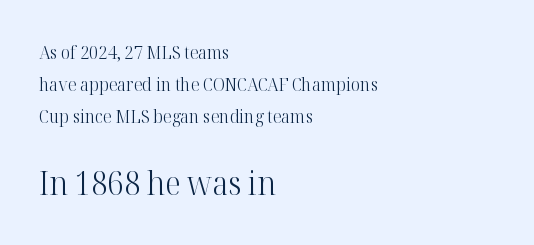
Q: Is the text bold? A: No.
Q: Is the text italic (slanted)? A: No, it is upright.
Q: Is the typeface a serif or a sans-serif typeface? A: Serif.
Q: Is the text underlined? A: No.
Q: How is the paragraph aligned? A: Left-aligned.
Q: Is the spacing between letters normal or unusually wide? A: Normal.
Q: Which block of text is set in a larger size, the first (top) or the second (bottom)? A: The second (bottom) one.
Q: Width (condensed, normal, or wide)? A: Normal.
Q: Stroke contrast? A: High.
Q: x-height? A: Medium.
Q: Monospaced? A: No.
